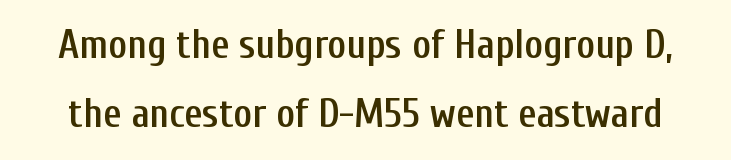
Q: Is the text bold? A: Semi-bold.
Q: Is the text italic (slanted)? A: No, it is upright.
Q: Is the typeface a serif or a sans-serif typeface? A: Sans-serif.
Q: Is the text underlined? A: No.
Q: Is the spacing between letters normal or unusually wide? A: Normal.
Q: Width (condensed, normal, or wide)? A: Condensed.
Q: Stroke contrast? A: Low.
Q: x-height? A: Medium.
Q: Monospaced? A: No.
